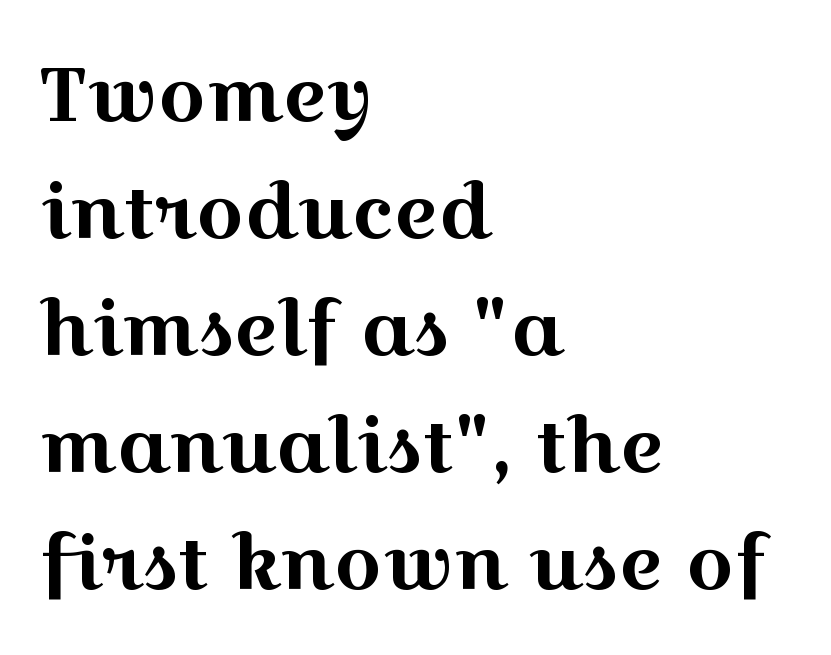
Check where the strokes stop: tiny serifs finish them off. The line texture is even and compact thanks to regular tracking. Note the varied advance widths — an 'i' is clearly narrower than an 'm'. Every stem runs plumb, perpendicular to the baseline. Does the leading feel generous? No, just average.
